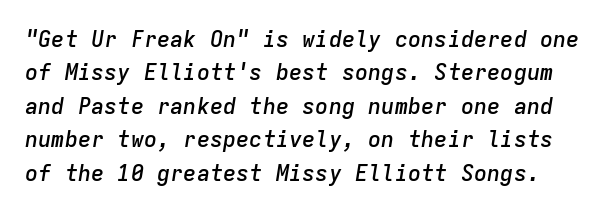
Q: Is the text bold? A: Semi-bold.
Q: Is the text italic (slanted)? A: Yes, it leans right by about 9 degrees.
Q: Is the text underlined? A: No.
Q: Is the spacing between letters normal or unusually wide? A: Normal.
Q: Is the spacing between lines tight, normal or loose? A: Normal.
